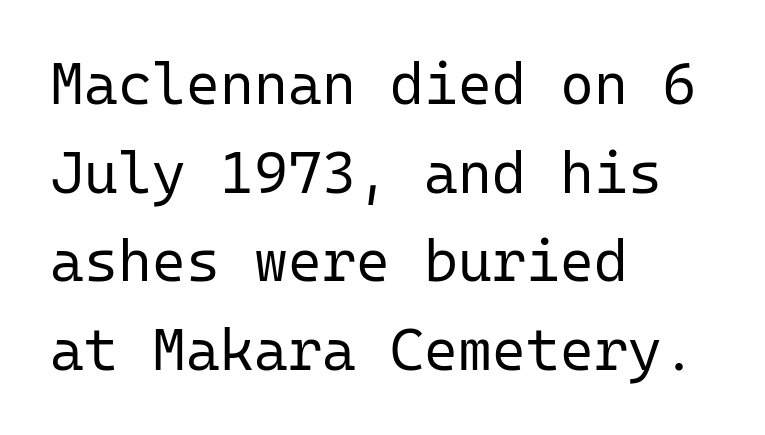
Q: Is the text bold? A: No.
Q: Is the text italic (slanted)? A: No, it is upright.
Q: Is the typeface a serif or a sans-serif typeface? A: Sans-serif.
Q: Is the text underlined? A: No.
Q: How is the paragraph aligned? A: Left-aligned.
Q: Is the spacing between letters normal or unusually wide? A: Normal.
Q: Is the spacing between lines tight, normal or loose? A: Normal.
Q: Width (condensed, normal, or wide)? A: Normal.
Q: Stroke contrast? A: Low.
Q: x-height? A: Medium.
Q: Monospaced? A: Yes.
